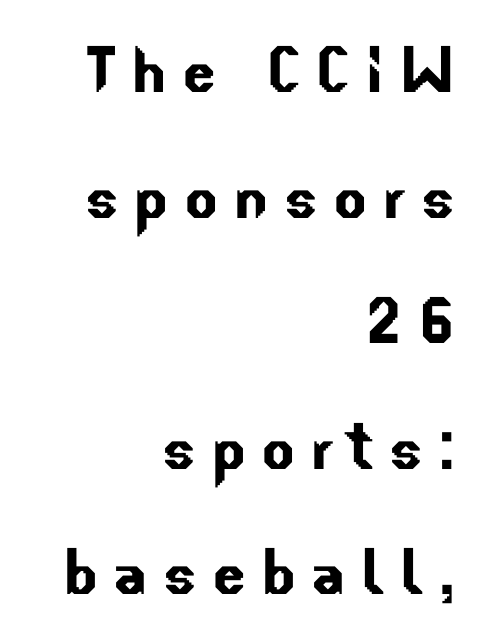
Rows of type keep a routine distance in the vertical direction. Proportional: the letters do not fall into vertical columns. A sans-serif font was chosen for this passage. Every row of glyphs terminates at an identical x-position on the right.
